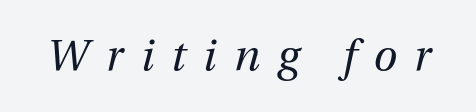
The image shows 43 px regular-weight type, italic (leaning right); set unusually wide letter spacing (+0.4 em), not underlined; medium stroke contrast and a medium x-height.
